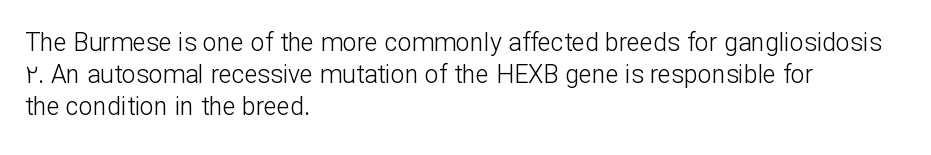
{"italic": "no", "bold": "no", "underline": "no", "align": "left", "line_spacing": "normal", "line_spacing_ratio": 1.29, "letter_spacing": "normal", "letter_spacing_em": 0.0, "glyph_px": 25}
